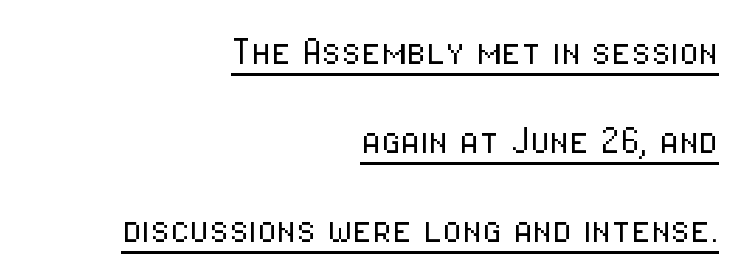
Proportional: the letters do not fall into vertical columns. Is this a heavy cut? Hardly; it is regular or lighter. The rendered words wear a rule along their underside. Unlike italic type, these characters show no tilt at all. This rendering uses right alignment, leaving the left contour irregular.
